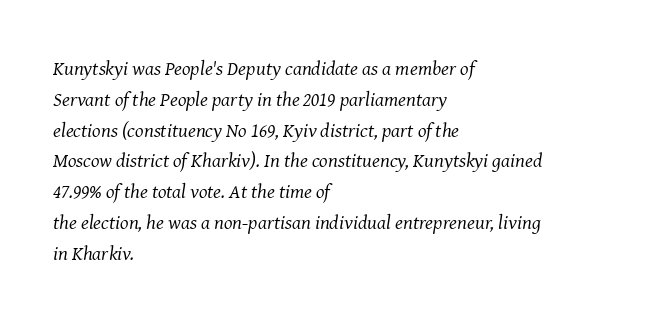
Q: Is the text bold? A: No.
Q: Is the text italic (slanted)? A: Yes, it leans right by about 8 degrees.
Q: Is the text underlined? A: No.
Q: How is the paragraph aligned? A: Left-aligned.
Q: Is the spacing between letters normal or unusually wide? A: Normal.
Q: Is the spacing between lines tight, normal or loose? A: Normal.
